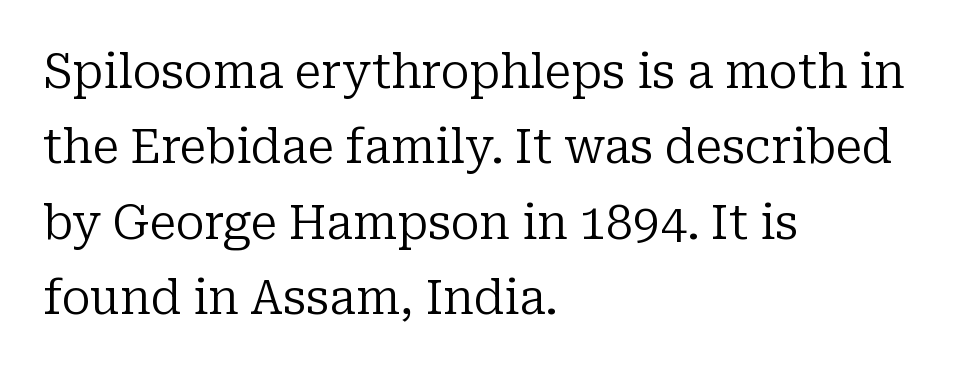
{"serif": "yes", "italic": "no", "bold": "no", "weight": "regular", "width": "normal", "stroke_contrast": "low", "x_height": "medium", "monospaced": "no", "underline": "no", "align": "left", "line_spacing": "normal", "line_spacing_ratio": 1.57, "letter_spacing": "normal", "letter_spacing_em": 0.0, "glyph_px": 48}
